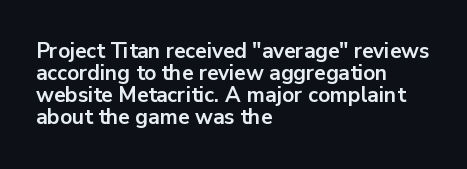
{"italic": "no", "bold": "yes", "underline": "no", "align": "left", "line_spacing": "tight", "line_spacing_ratio": 1.05, "letter_spacing": "normal", "letter_spacing_em": 0.0, "glyph_px": 21}
